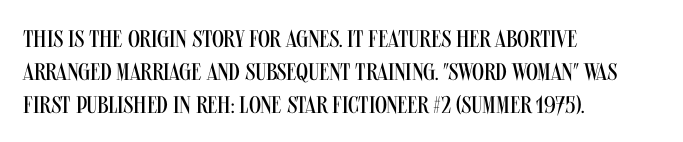
Horizontally, the lines are justified to the leading edge only. A roman cut, with each character standing at attention. The lines sit at an ordinary, default distance from one another. The font sits on the lighter half of the weight spectrum, regular included. Just letters on the line, the space beneath them empty. Standard letterfit; no display-style spreading of the glyphs.
